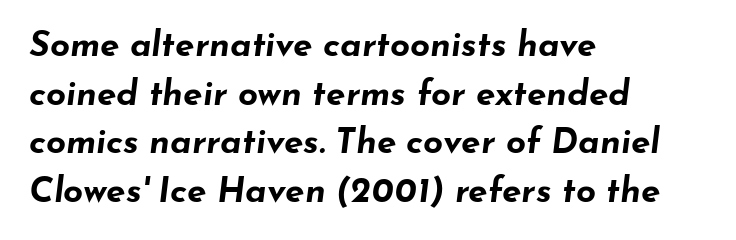
{"italic": "yes", "lean": "right", "slant_degrees": 7, "bold": "yes", "weight": "bold", "width": "wide", "stroke_contrast": "low", "x_height": "small", "monospaced": "no", "underline": "no", "align": "left", "line_spacing": "normal", "line_spacing_ratio": 1.39, "letter_spacing": "normal", "letter_spacing_em": 0.0, "glyph_px": 35}
